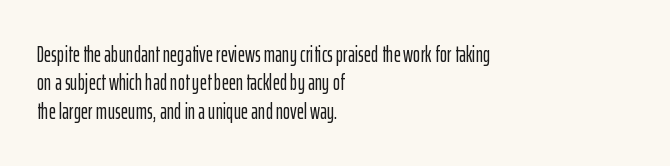
The image shows 22 px text type, upright; set left-aligned, normal line spacing (1.29x), normal letter spacing, not underlined.
